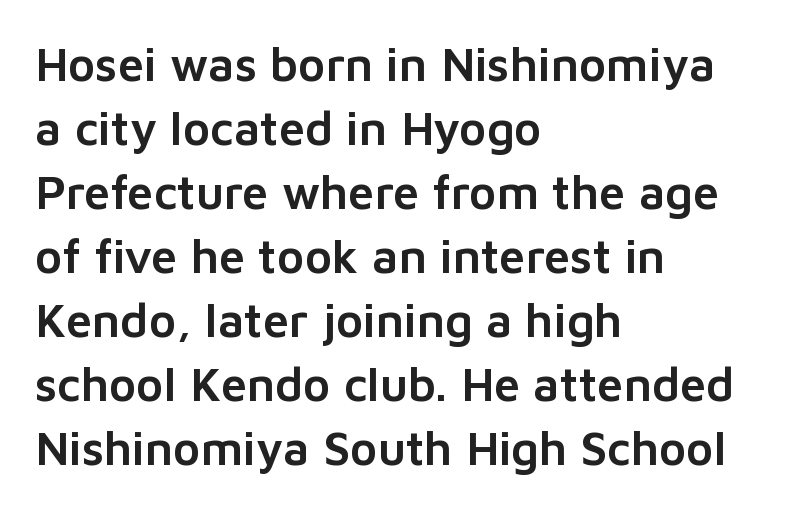
Layout note: lines flush left. The horizontal fit of the characters is conventional and even. A typesetter would call this proportional, since set widths differ per character. No word sits above an underline. Grotesque or geometric, the face here clearly has no serifs. Whoever set this chose a conventional vertical rhythm.
